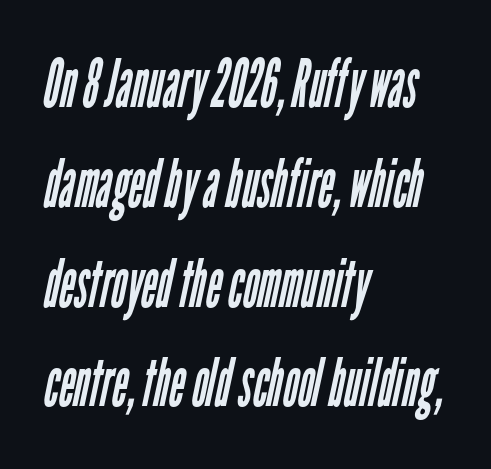
The image shows 67 px regular-weight, condensed sans-serif type; set left-aligned, normal line spacing (1.49x), normal letter spacing, not underlined; low stroke contrast and a medium x-height.
